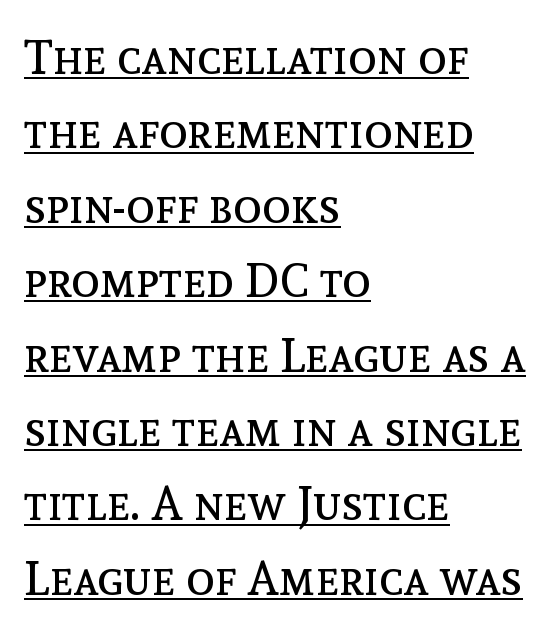
The image shows 48 px regular-weight type, upright; set left-aligned, normal line spacing (1.55x), normal letter spacing, underlined; a medium x-height.
